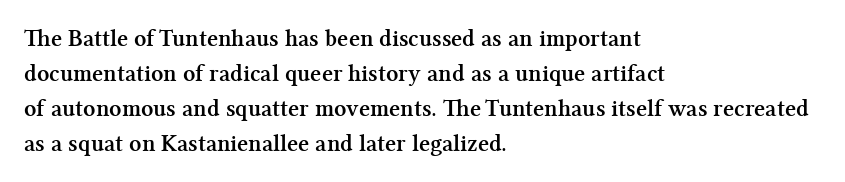
A classic flush-left, rag-right setting is used for this passage. The strokes are fattened all the way to bold. Plain, unruled lines of type. Tracking value appears to be zero — textbook default spacing.
